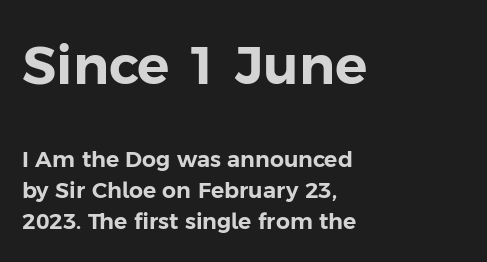
The image shows 54 px sans-serif type, upright; set left-aligned, normal line spacing (1.41x), normal letter spacing, not underlined; the first (top) block is 2.45x larger; low stroke contrast and a medium x-height.
